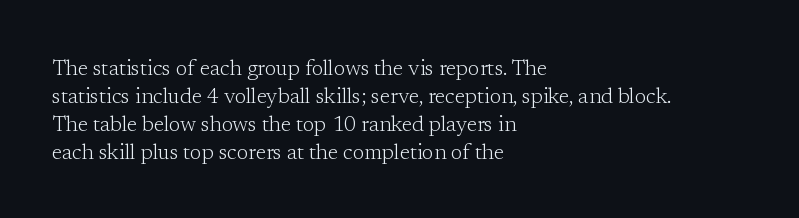
{"italic": "no", "bold": "no", "underline": "no", "align": "left", "line_spacing": "normal", "line_spacing_ratio": 1.34, "letter_spacing": "normal", "letter_spacing_em": 0.0, "glyph_px": 21}
